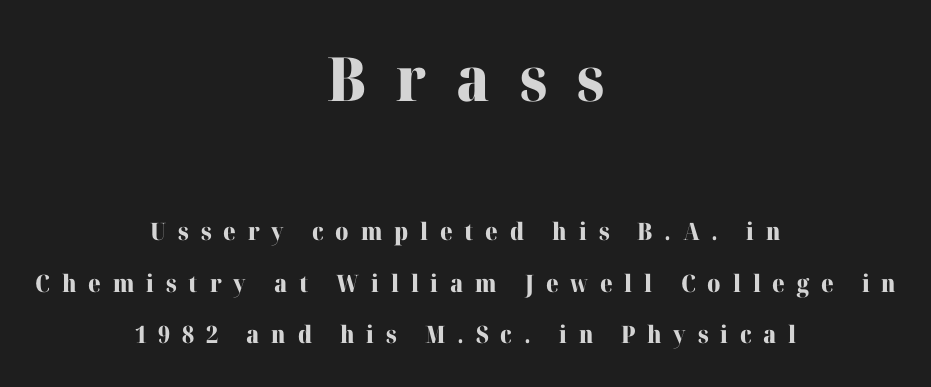
Q: Is the text bold? A: Yes.
Q: Is the text italic (slanted)? A: No, it is upright.
Q: Is the typeface a serif or a sans-serif typeface? A: Serif.
Q: Is the text underlined? A: No.
Q: How is the paragraph aligned? A: Centered.
Q: Is the spacing between letters normal or unusually wide? A: Unusually wide.
Q: Is the spacing between lines tight, normal or loose? A: Loose.
Q: Which block of text is set in a larger size, the first (top) or the second (bottom)? A: The first (top) one.
Q: Width (condensed, normal, or wide)? A: Normal.
Q: Stroke contrast? A: High.
Q: x-height? A: Medium.
Q: Monospaced? A: No.
